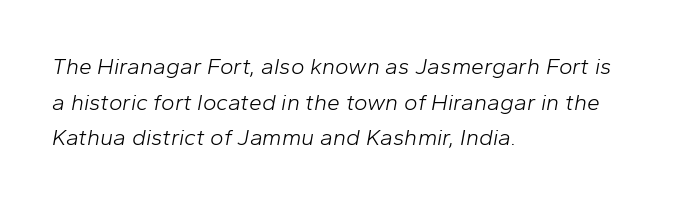
Every row of glyphs begins at an identical x-position on the left. Students, note that the glyphs here touch the page at normal intervals. Tall strokes in this sample are angled rather than plumb. No letter is thick-stroked: the sample isn't bold. Interline gaps are of average width in this sample.
